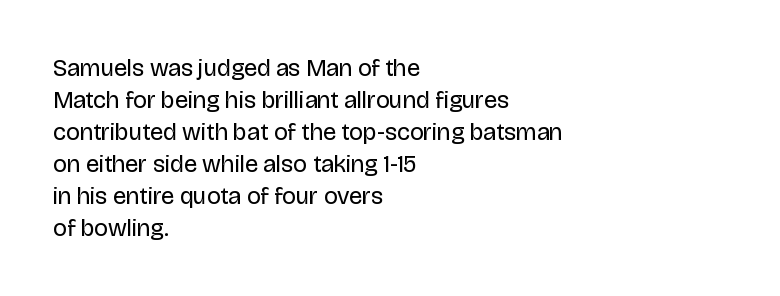
A bare baseline throughout the passage. Does the lettering tilt? It doesn't — this is upright. Leftover space on each line is placed entirely after the last word. Regarding leading, the lines here are spaced in the standard way. Inter-character spacing is left at the font's built-in metrics. Compared with a typical body face, this is equally light or lighter still.
